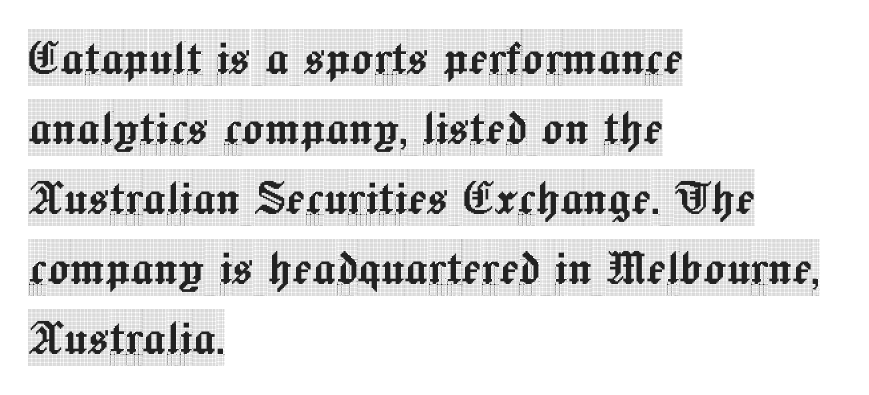
This is the regular roman posture of the typeface. These lines are composed in type with serifs. A typesetter would call this zero additional tracking. Character widths vary here, with narrow letters taking less room than wide ones.
